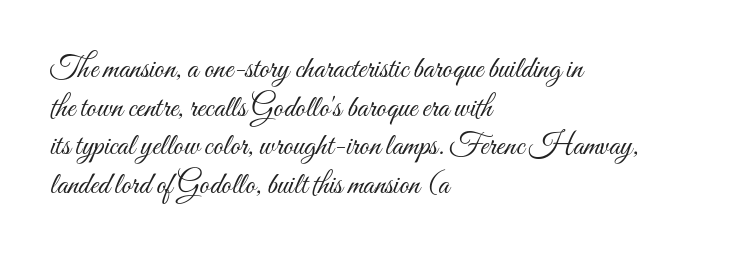
{"bold": "no", "weight": "light", "width": "condensed", "stroke_contrast": "medium", "x_height": "small", "monospaced": "no", "underline": "no", "align": "left", "line_spacing": "normal", "line_spacing_ratio": 1.25, "letter_spacing": "normal", "letter_spacing_em": 0.0, "glyph_px": 31}
